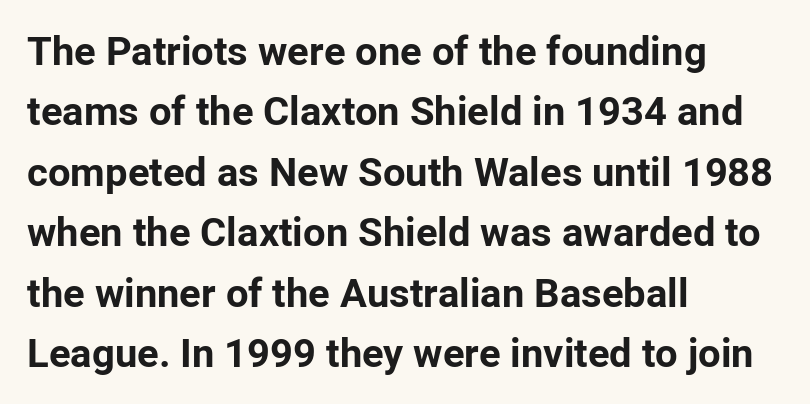
The rendering keeps characters at their native spacing. Thick stems and heavy bowls — unmistakably bold. The rag falls on the right side of this text block. Character widths vary here, with narrow letters taking less room than wide ones.
